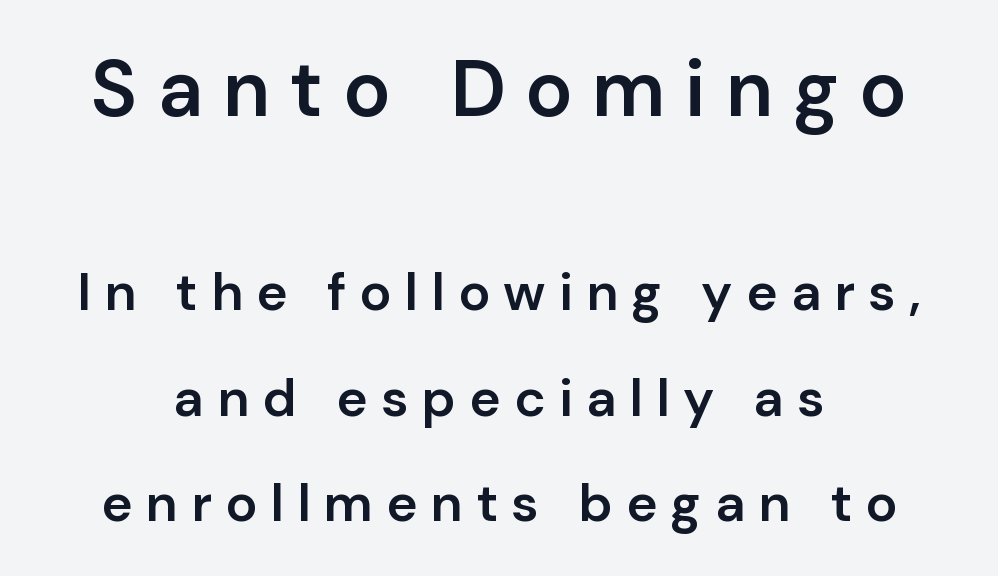
The image shows 79 px semibold sans-serif type, upright; set centered, loose line spacing (1.99x), unusually wide letter spacing (+0.25 em), not underlined; the first (top) block is 1.49x larger; low stroke contrast and a medium x-height.
